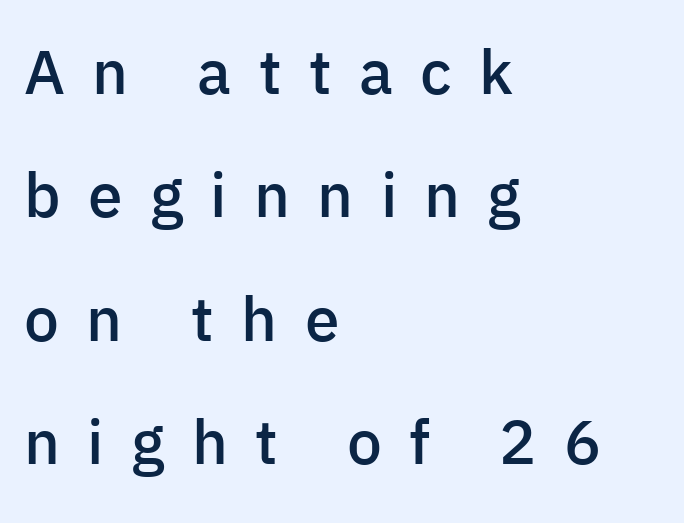
The image shows 62 px semibold sans-serif type, upright; set left-aligned, loose line spacing (1.99x), unusually wide letter spacing (+0.44 em), not underlined; low stroke contrast and a medium x-height.
